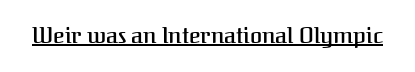
The image shows 22 px text type, upright; set normal letter spacing, underlined.
